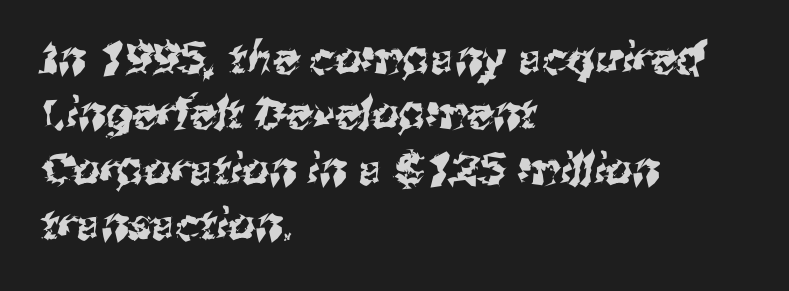
The image shows 43 px sans-serif type; set left-aligned, normal line spacing (1.29x), normal letter spacing, not underlined; medium stroke contrast and a medium x-height.
